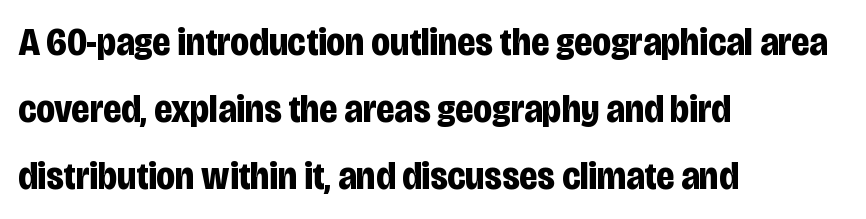
Q: Is the text bold? A: Yes.
Q: Is the text italic (slanted)? A: No, it is upright.
Q: Is the typeface a serif or a sans-serif typeface? A: Sans-serif.
Q: Is the text underlined? A: No.
Q: How is the paragraph aligned? A: Left-aligned.
Q: Is the spacing between letters normal or unusually wide? A: Normal.
Q: Width (condensed, normal, or wide)? A: Condensed.
Q: Stroke contrast? A: Low.
Q: x-height? A: Large.
Q: Monospaced? A: No.
